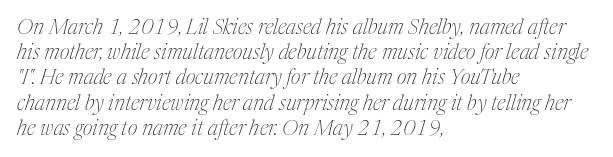
The image shows 21 px text type, italic (leaning right); set left-aligned, line spacing 1.2x, normal letter spacing, not underlined.
